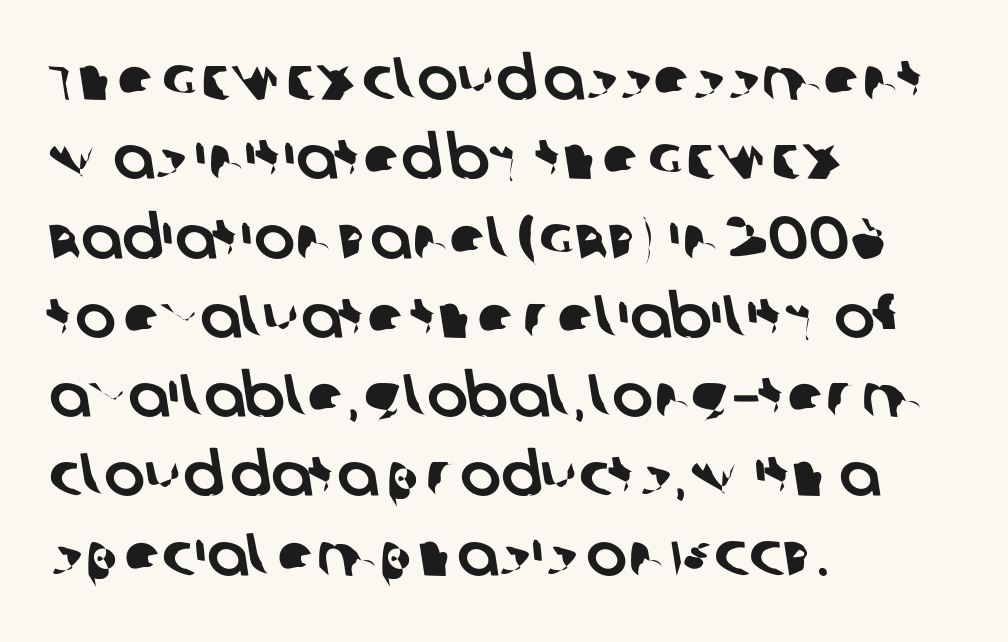
Caption: standard tracking, unaltered. This sample has the flowing, uneven cadence of proportional lettering. Glance below the letters and you will spot only blank space. Letterform terminals end flat and unadorned throughout the passage. Whoever set this chose a conventional vertical rhythm. The paragraph shown leans on its left margin.
